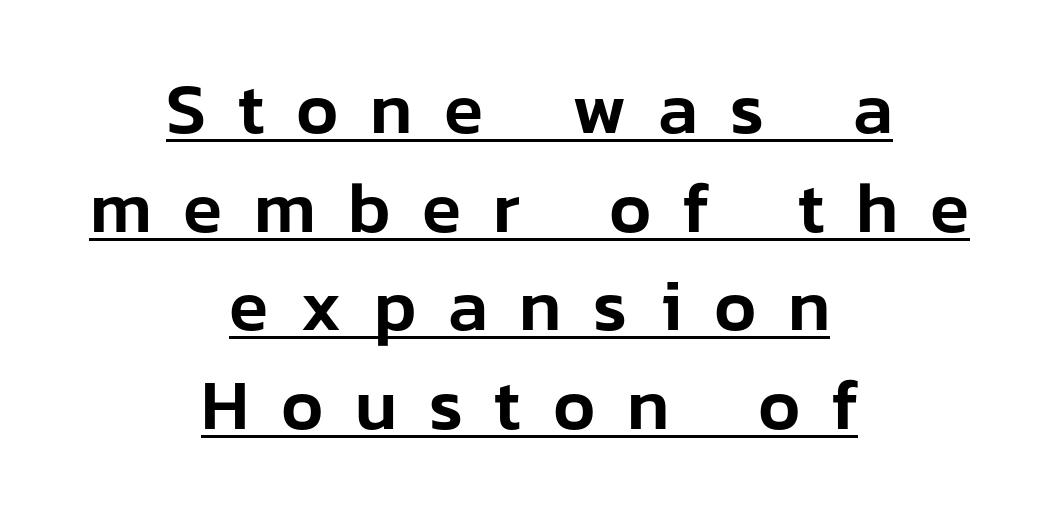
{"serif": "no", "italic": "no", "width": "normal", "stroke_contrast": "low", "x_height": "medium", "monospaced": "no", "underline": "yes", "align": "center", "line_spacing": "normal", "line_spacing_ratio": 1.37, "letter_spacing": "wide", "letter_spacing_em": 0.44, "glyph_px": 72}
